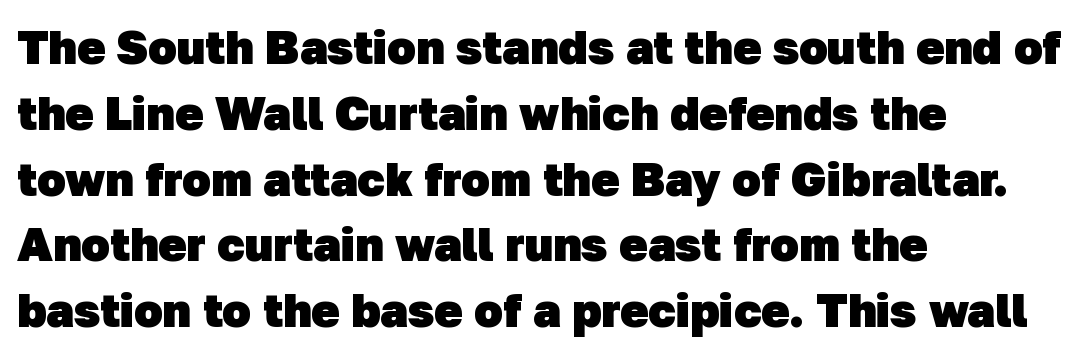
{"serif": "no", "bold": "yes", "weight": "heavy", "width": "normal", "stroke_contrast": "low", "x_height": "medium", "monospaced": "no", "underline": "no", "align": "left", "line_spacing": "normal", "line_spacing_ratio": 1.4, "letter_spacing": "normal", "letter_spacing_em": 0.0, "glyph_px": 47}
